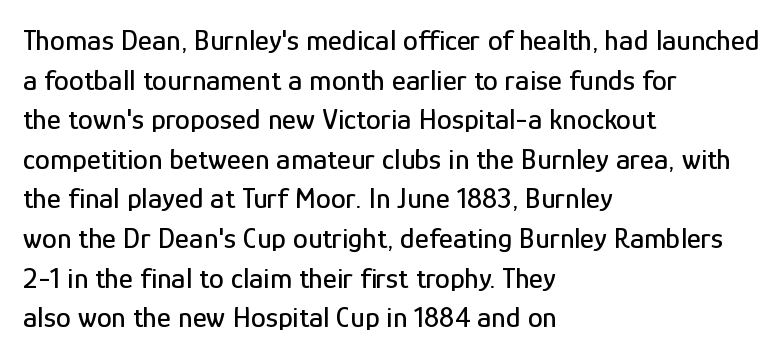
{"serif": "no", "italic": "no", "width": "condensed", "stroke_contrast": "low", "x_height": "medium", "monospaced": "no", "underline": "no", "align": "left", "line_spacing": "normal", "line_spacing_ratio": 1.32, "letter_spacing": "normal", "letter_spacing_em": 0.0, "glyph_px": 30}
